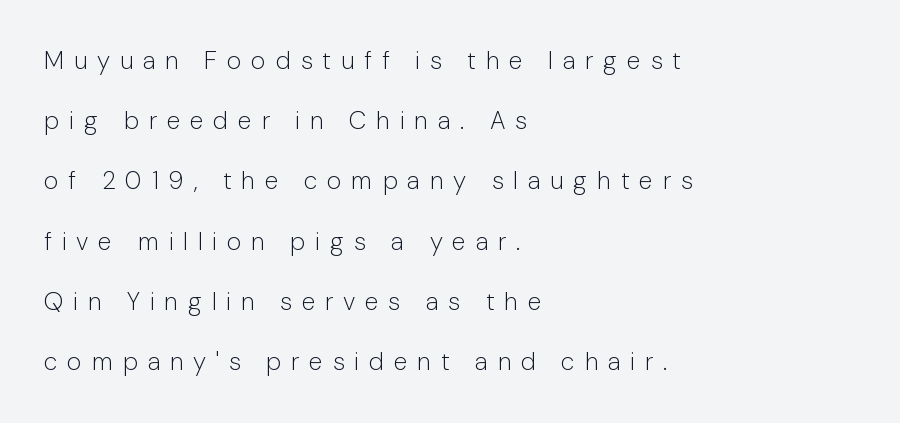
{"italic": "no", "bold": "no", "underline": "no", "align": "left", "line_spacing": "loose", "line_spacing_ratio": 2.41, "letter_spacing": "wide", "letter_spacing_em": 0.39, "glyph_px": 25}
